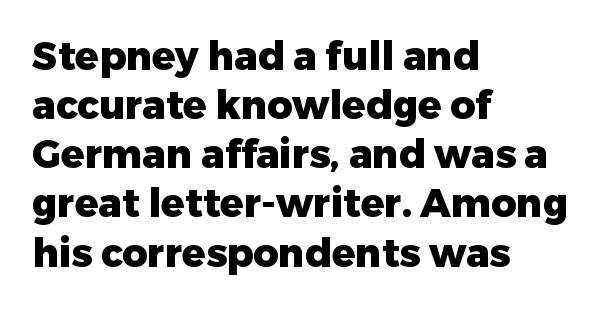
Q: Is the text bold? A: Yes.
Q: Is the text italic (slanted)? A: No, it is upright.
Q: Is the typeface a serif or a sans-serif typeface? A: Sans-serif.
Q: Is the text underlined? A: No.
Q: How is the paragraph aligned? A: Left-aligned.
Q: Is the spacing between letters normal or unusually wide? A: Normal.
Q: Is the spacing between lines tight, normal or loose? A: Normal.
Q: Width (condensed, normal, or wide)? A: Normal.
Q: Stroke contrast? A: Low.
Q: x-height? A: Medium.
Q: Monospaced? A: No.
